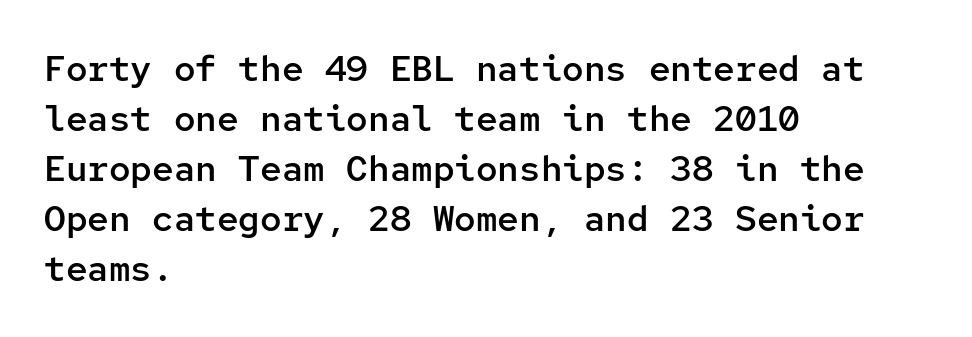
The face used here is a sans, in the tradition of grotesques and geometrics. Default kerning and tracking; the words read as compact shapes. Heft: intermediate — a semibold. All the whitespace from short lines collects on the right. Check under the words: just untouched page.
